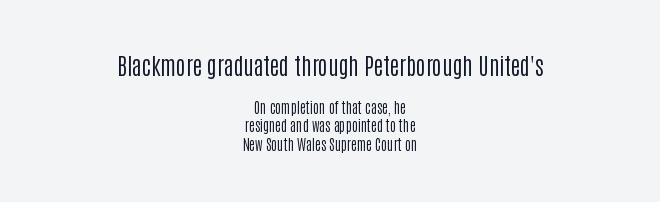
The designer gave the opening block more size than the closing block. A typesetter would call this zero additional tracking. Stem width sits at or under what a default text font uses. The letters stand straight up with perfectly vertical stems. Horizontally, the lines are justified to the midpoint only. What's the leading like? Ordinary, nothing unusual.
